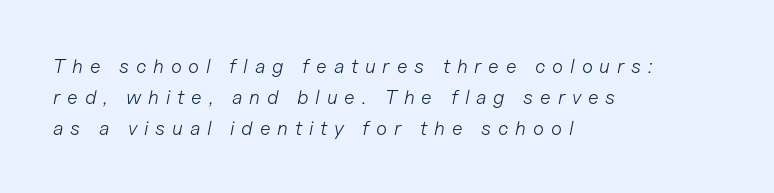
Q: Is the text bold? A: No.
Q: Is the text italic (slanted)? A: Yes, it leans right by about 11 degrees.
Q: Is the text underlined? A: No.
Q: How is the paragraph aligned? A: Left-aligned.
Q: Is the spacing between letters normal or unusually wide? A: Unusually wide.
Q: Is the spacing between lines tight, normal or loose? A: Normal.
